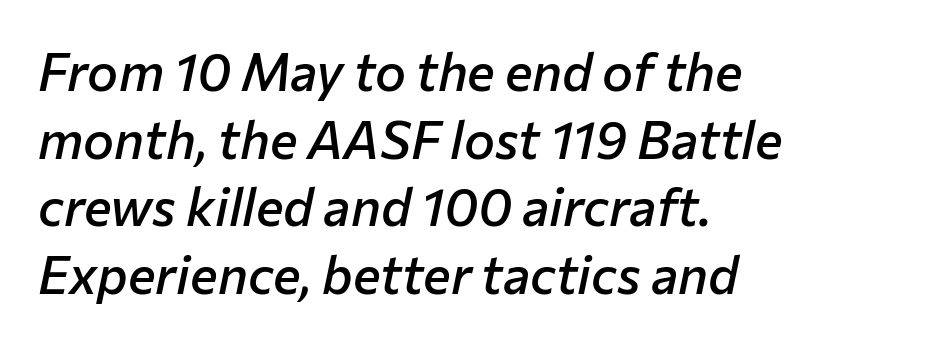
The letters advance in unequal steps, a hallmark of proportional type. Quick note: italic. Heft: intermediate — a semibold. Vertical spacing — default. Honestly, the letter spacing is just normal — you wouldn't notice it.
